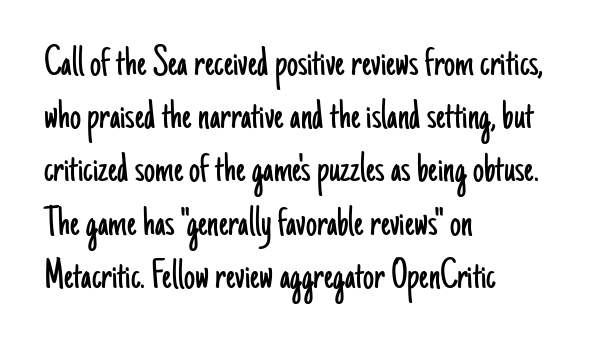
Q: Is the text bold? A: No.
Q: Is the text italic (slanted)? A: No, it is upright.
Q: Is the typeface a serif or a sans-serif typeface? A: Sans-serif.
Q: Is the text underlined? A: No.
Q: How is the paragraph aligned? A: Left-aligned.
Q: Is the spacing between letters normal or unusually wide? A: Normal.
Q: Width (condensed, normal, or wide)? A: Condensed.
Q: Stroke contrast? A: Low.
Q: x-height? A: Small.
Q: Monospaced? A: No.
